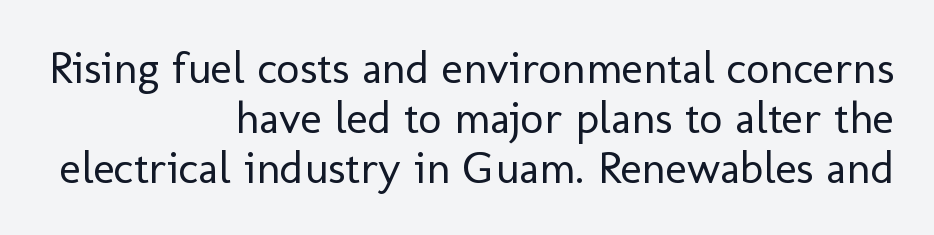
Character widths vary here, with narrow letters taking less room than wide ones. Weight class: somewhere from thin through regular. Notice how the passage keeps a crisp vertical edge on the right only. Characters follow at the spacing the type designer built in. Words float on clear page, feet unadorned. These lines huddle together more closely than default settings would place them.
